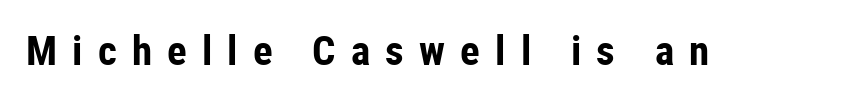
{"serif": "no", "italic": "no", "bold": "yes", "weight": "bold", "width": "condensed", "stroke_contrast": "low", "x_height": "medium", "monospaced": "no", "underline": "no", "letter_spacing": "wide", "letter_spacing_em": 0.37, "glyph_px": 41}
